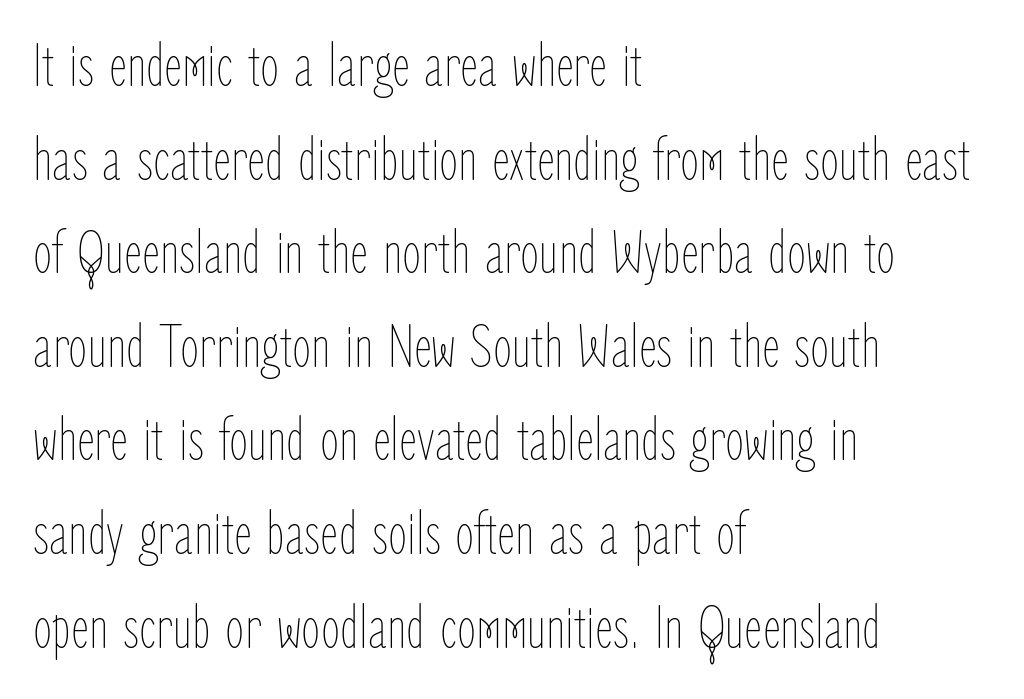
Q: Is the text bold? A: No.
Q: Is the text italic (slanted)? A: No, it is upright.
Q: Is the text underlined? A: No.
Q: How is the paragraph aligned? A: Left-aligned.
Q: Is the spacing between letters normal or unusually wide? A: Normal.
Q: Is the spacing between lines tight, normal or loose? A: Normal.
Q: Width (condensed, normal, or wide)? A: Condensed.
Q: Stroke contrast? A: Low.
Q: x-height? A: Medium.
Q: Monospaced? A: No.
